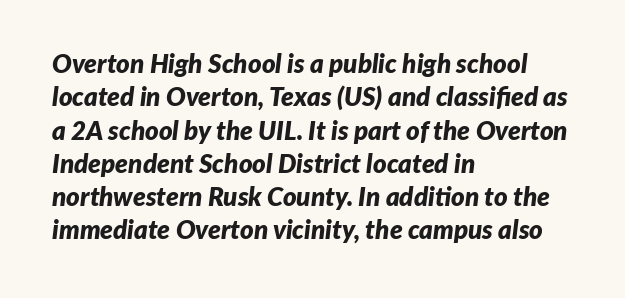
The image shows 26 px bold type, italic (leaning right); set left-aligned, normal line spacing (1.28x), normal letter spacing, not underlined.
